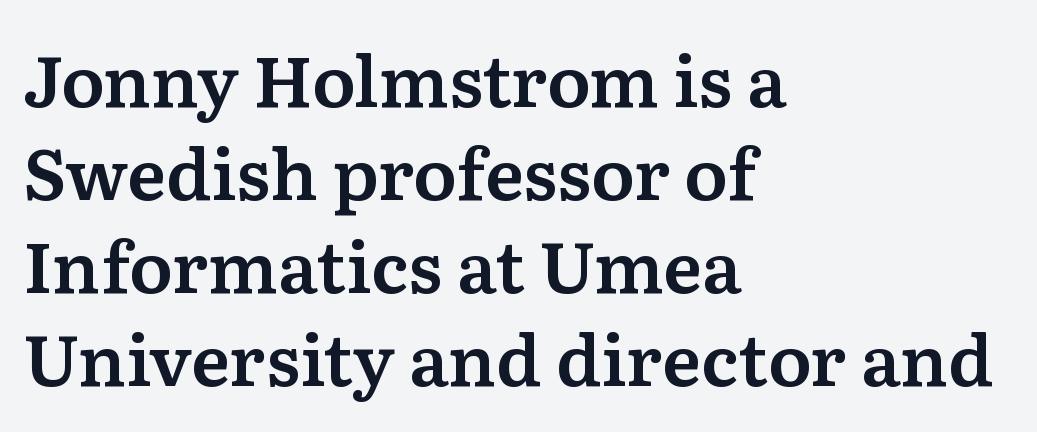
The image shows 71 px serif type, upright; set left-aligned, normal line spacing (1.31x), normal letter spacing, not underlined; medium stroke contrast and a medium x-height.
